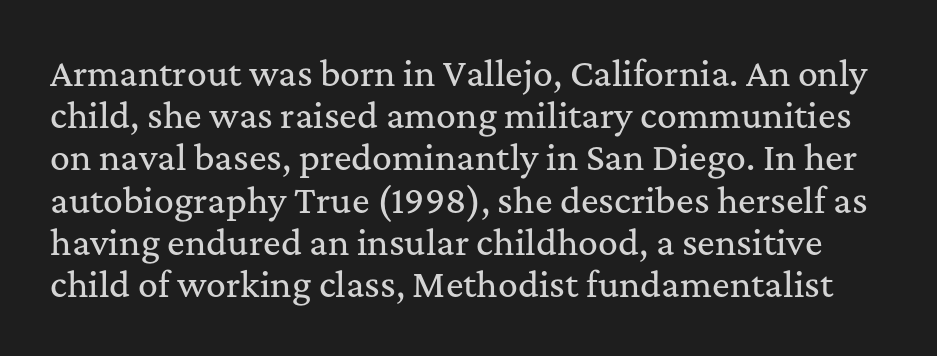
Vertically, the passage feels balanced, rows spaced as you'd expect. These lines keep a tight, regular rhythm from letter to letter. A typesetter would label this face a serif. Descenders are the only things crossing below the line.
